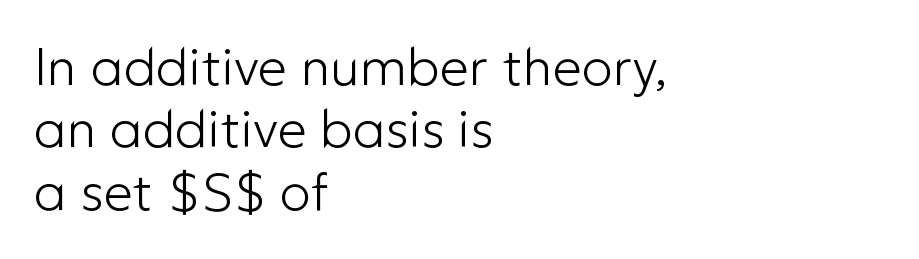
In terms of letterform style, serifs are entirely absent. In terms of letterspacing, this is plain default setting. Unmarked baselines from the first word to the last. Where is the straight margin? On the left. These lines were composed using upright roman letters.
